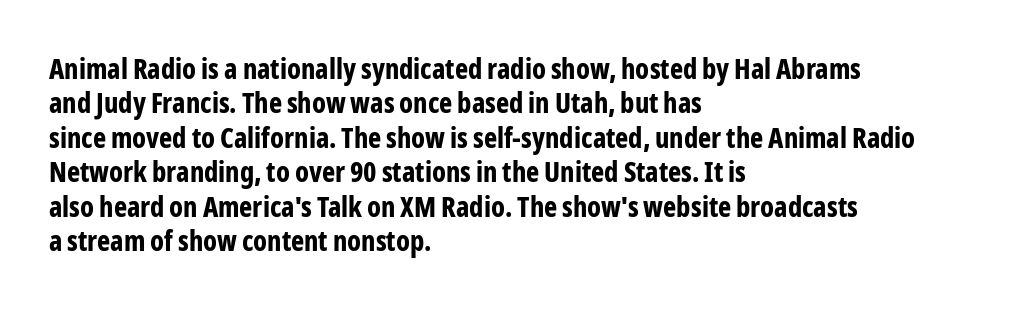
The image shows 28 px bold, condensed sans-serif type, upright; set left-aligned, line spacing 1.23x, normal letter spacing, not underlined; low stroke contrast and a medium x-height.
